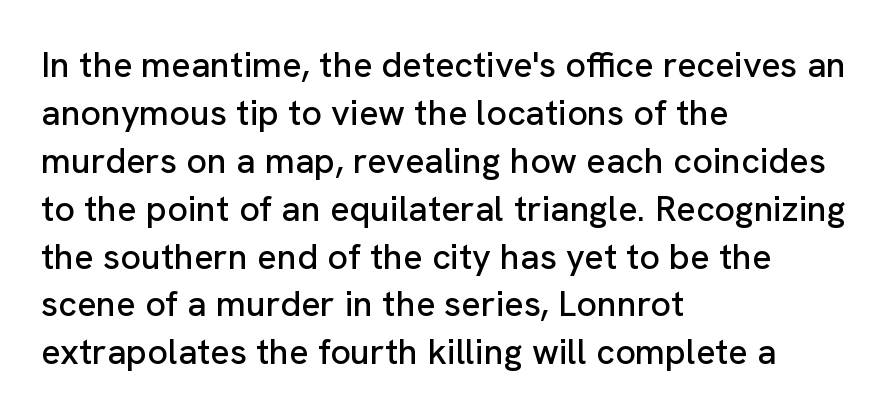
Q: Is the text italic (slanted)? A: No, it is upright.
Q: Is the typeface a serif or a sans-serif typeface? A: Sans-serif.
Q: Is the text underlined? A: No.
Q: How is the paragraph aligned? A: Left-aligned.
Q: Is the spacing between letters normal or unusually wide? A: Normal.
Q: Is the spacing between lines tight, normal or loose? A: Normal.
Q: Width (condensed, normal, or wide)? A: Normal.
Q: Stroke contrast? A: Low.
Q: x-height? A: Medium.
Q: Monospaced? A: No.
